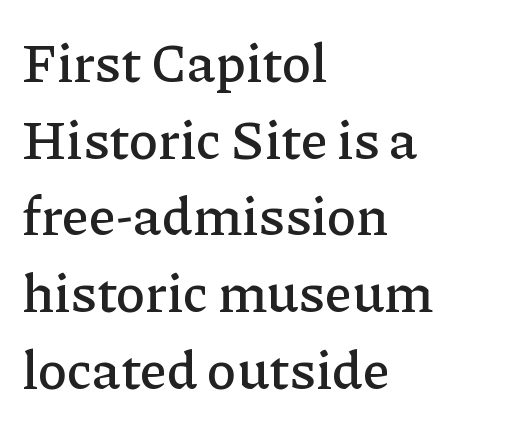
{"serif": "yes", "italic": "no", "width": "normal", "stroke_contrast": "low", "x_height": "medium", "monospaced": "no", "underline": "no", "align": "left", "line_spacing": "normal", "line_spacing_ratio": 1.42, "letter_spacing": "normal", "letter_spacing_em": 0.0, "glyph_px": 54}
